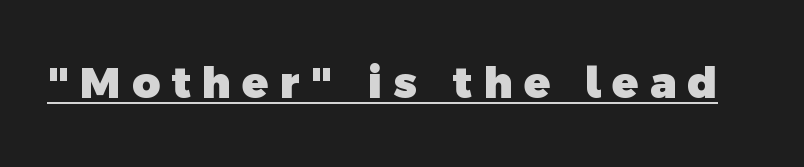
Q: Is the text bold? A: Yes.
Q: Is the typeface a serif or a sans-serif typeface? A: Sans-serif.
Q: Is the text underlined? A: Yes.
Q: Is the spacing between letters normal or unusually wide? A: Unusually wide.
Q: Width (condensed, normal, or wide)? A: Normal.
Q: x-height? A: Medium.
Q: Monospaced? A: No.
